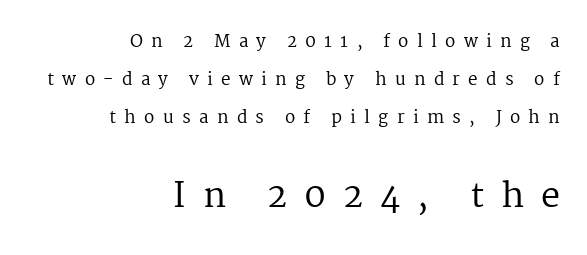
The space between consecutive lines is lavish. Each letter keeps its own natural width here, so spacing adapts to shape. Italic? Not at all — the glyphs are vertical. I'd call this a serif setting — the letters wear small feet. The paragraph shown leans on its right margin.
